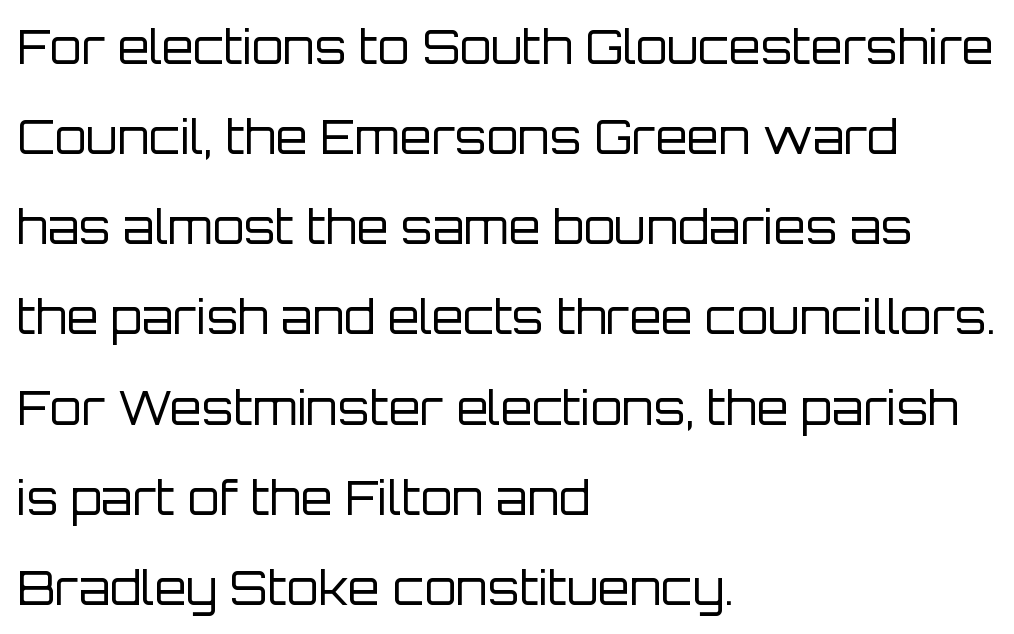
Q: Is the text bold? A: No.
Q: Is the text italic (slanted)? A: No, it is upright.
Q: Is the typeface a serif or a sans-serif typeface? A: Sans-serif.
Q: Is the text underlined? A: No.
Q: How is the paragraph aligned? A: Left-aligned.
Q: Is the spacing between letters normal or unusually wide? A: Normal.
Q: Is the spacing between lines tight, normal or loose? A: Loose.
Q: Width (condensed, normal, or wide)? A: Normal.
Q: Stroke contrast? A: Low.
Q: x-height? A: Large.
Q: Monospaced? A: No.
